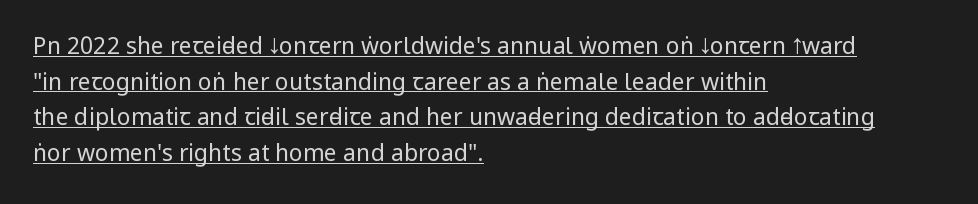
{"italic": "no", "bold": "no", "underline": "yes", "align": "left", "line_spacing": "normal", "line_spacing_ratio": 1.55, "letter_spacing": "normal", "letter_spacing_em": 0.0, "glyph_px": 23}
